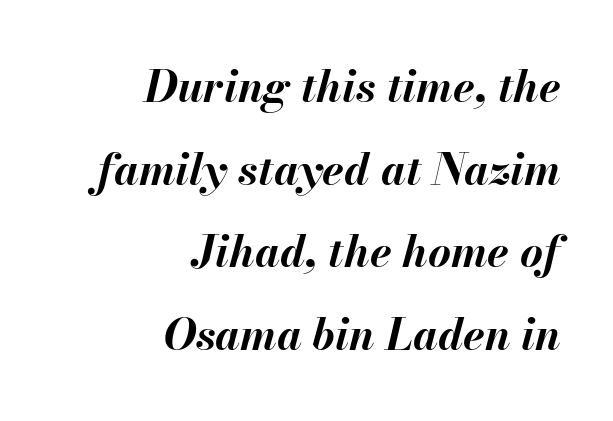
The image shows 44 px bold type, italic (leaning right); set right-aligned, line spacing 1.88x, normal letter spacing, not underlined; medium stroke contrast and a small x-height.
